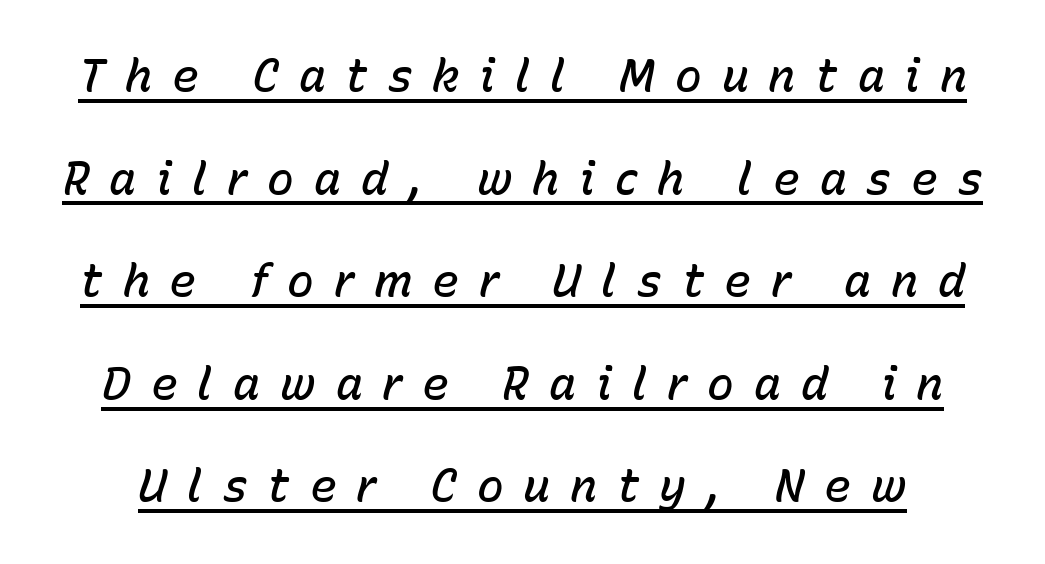
You could not count columns in this text — the font is proportionally spaced. The words here are underlined. Is there much room between lines? Yes — plenty of vertical air separates them. Does extra space separate the letters? Yes, quite a lot of it. Look at the stroke-to-counter ratio: somewhat heavy, a semibold.
